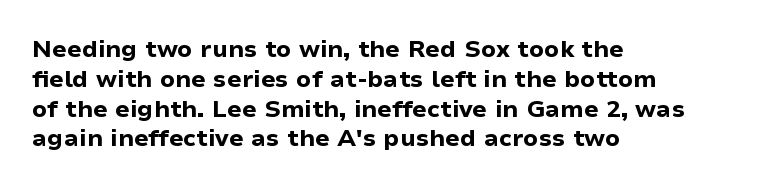
{"italic": "no", "bold": "yes", "underline": "no", "align": "left", "line_spacing_ratio": 1.24, "letter_spacing": "normal", "letter_spacing_em": 0.0, "glyph_px": 24}
